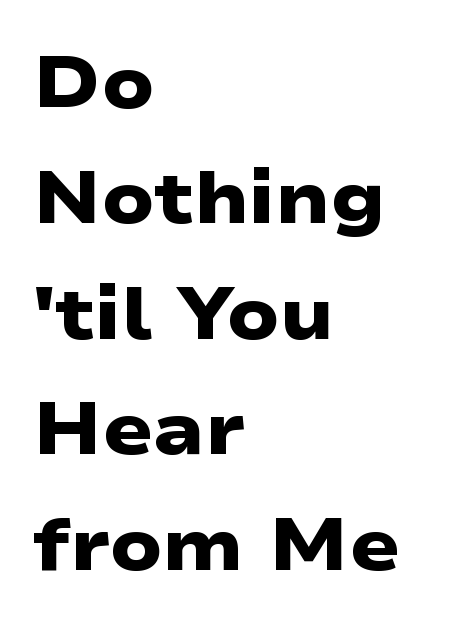
The image shows 74 px heavy, wide sans-serif type; set left-aligned, normal line spacing (1.56x), normal letter spacing, not underlined; low stroke contrast and a medium x-height.
